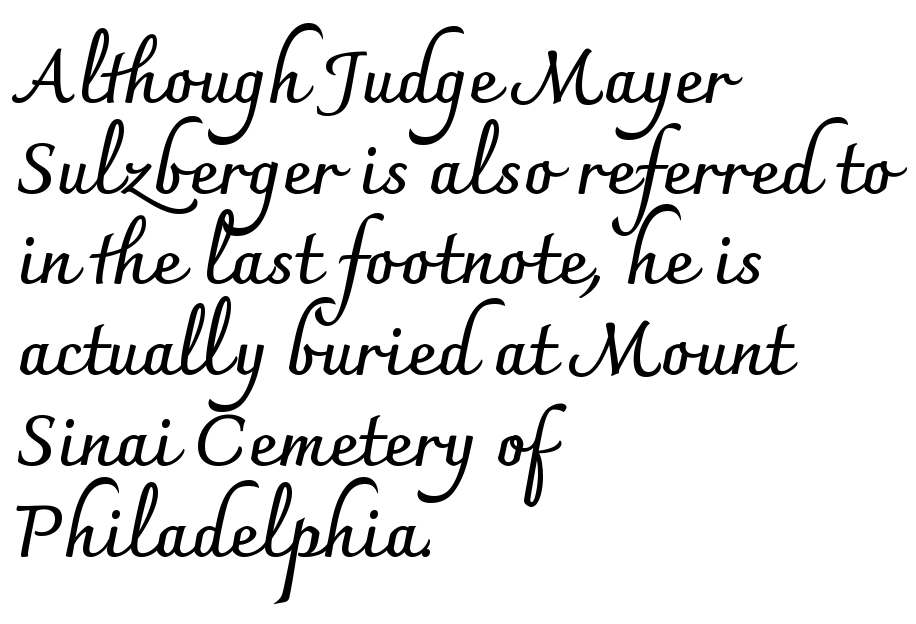
A typesetter would call this zero additional tracking. The passage shown is typeset with a sans-serif family. Successive baselines arrive at the customary interval. Think of a printed novel: that variable character pitch is what you see here. The string is rendered with underlining switched off.
